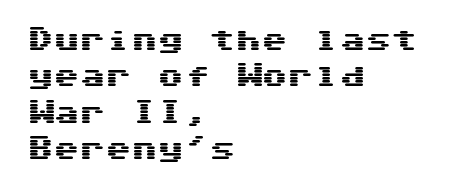
{"italic": "no", "underline": "no", "align": "left", "line_spacing": "normal", "line_spacing_ratio": 1.4, "letter_spacing": "normal", "letter_spacing_em": 0.0, "glyph_px": 26}
